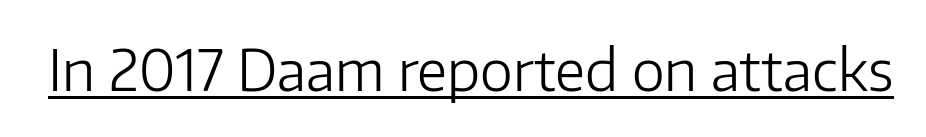
Q: Is the text bold? A: No.
Q: Is the text italic (slanted)? A: No, it is upright.
Q: Is the typeface a serif or a sans-serif typeface? A: Sans-serif.
Q: Is the text underlined? A: Yes.
Q: Is the spacing between letters normal or unusually wide? A: Normal.
Q: Width (condensed, normal, or wide)? A: Normal.
Q: Stroke contrast? A: Low.
Q: x-height? A: Medium.
Q: Monospaced? A: No.
